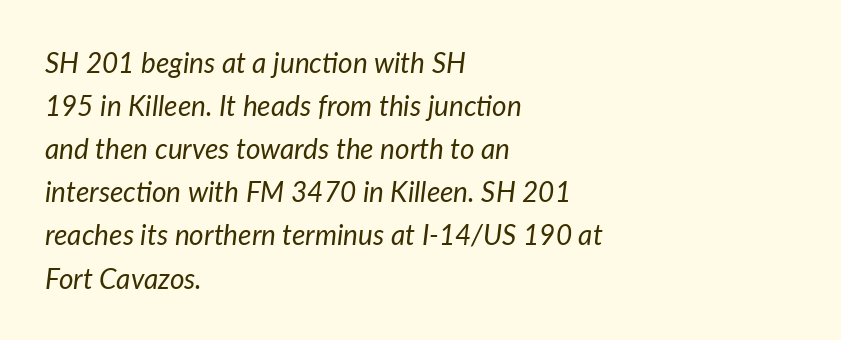
{"italic": "yes", "lean": "right", "slant_degrees": 7, "bold": "no", "weight": "regular", "width": "normal", "stroke_contrast": "low", "x_height": "medium", "monospaced": "no", "underline": "no", "align": "left", "line_spacing": "normal", "line_spacing_ratio": 1.54, "letter_spacing": "normal", "letter_spacing_em": 0.0, "glyph_px": 28}
